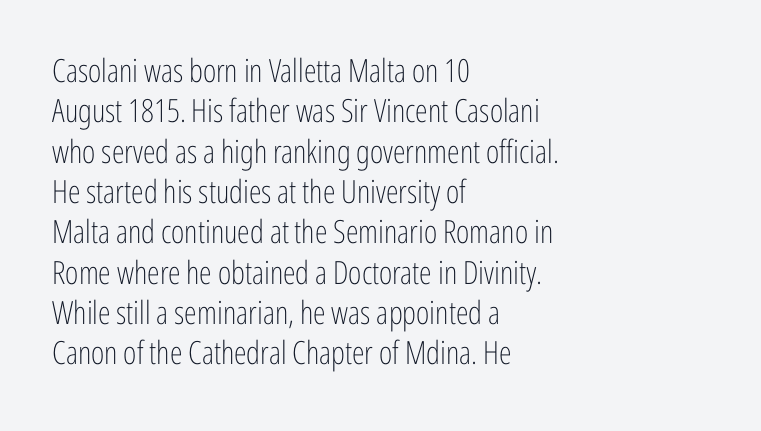
{"serif": "no", "italic": "no", "bold": "no", "weight": "light", "width": "condensed", "stroke_contrast": "low", "x_height": "medium", "monospaced": "no", "underline": "no", "align": "left", "line_spacing": "normal", "line_spacing_ratio": 1.26, "letter_spacing": "normal", "letter_spacing_em": 0.0, "glyph_px": 32}
